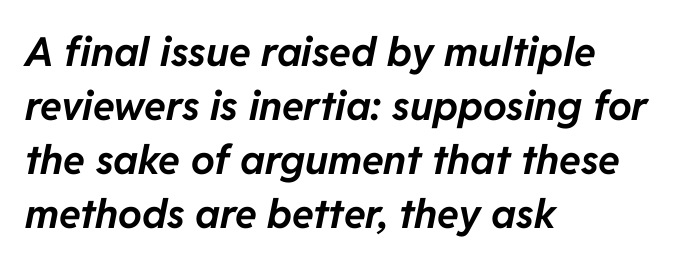
{"italic": "yes", "lean": "right", "slant_degrees": 11, "bold": "yes", "weight": "bold", "width": "normal", "stroke_contrast": "low", "x_height": "medium", "monospaced": "no", "underline": "no", "align": "left", "line_spacing": "normal", "line_spacing_ratio": 1.35, "letter_spacing": "normal", "letter_spacing_em": 0.0, "glyph_px": 40}
